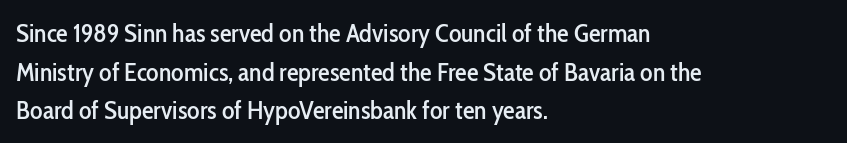
Q: Is the text italic (slanted)? A: No, it is upright.
Q: Is the text underlined? A: No.
Q: How is the paragraph aligned? A: Left-aligned.
Q: Is the spacing between letters normal or unusually wide? A: Normal.
Q: Is the spacing between lines tight, normal or loose? A: Normal.
